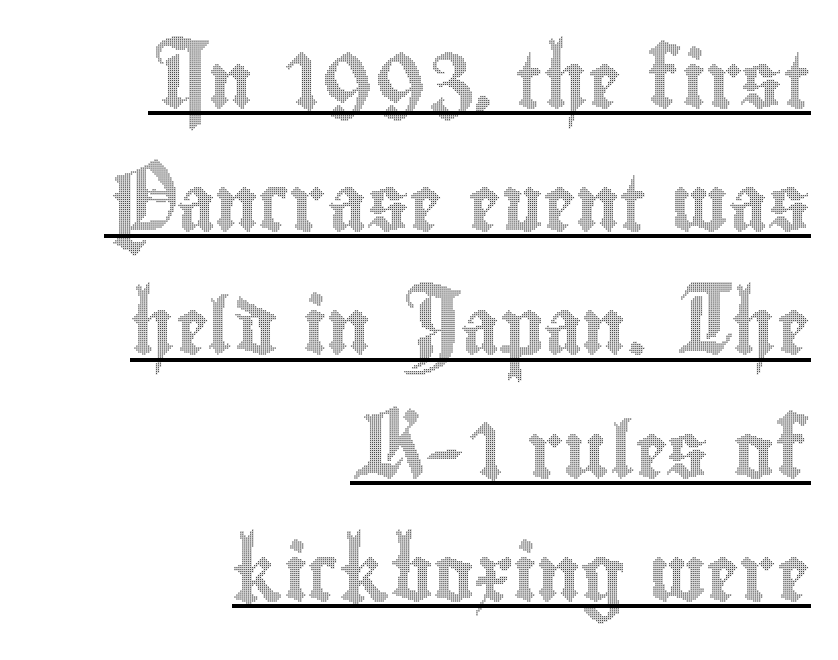
{"italic": "no", "width": "condensed", "x_height": "small", "monospaced": "no", "underline": "yes", "align": "right", "line_spacing": "loose", "line_spacing_ratio": 2.24, "letter_spacing": "normal", "letter_spacing_em": 0.0, "glyph_px": 55}
